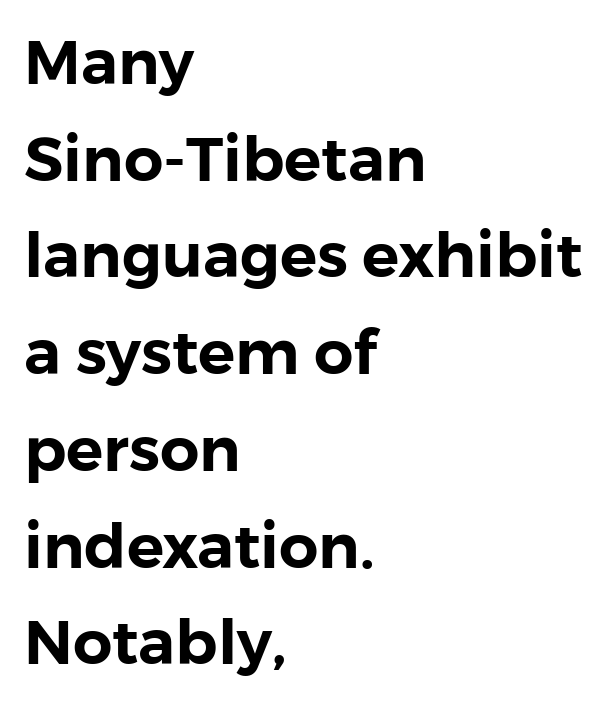
Q: Is the text italic (slanted)? A: No, it is upright.
Q: Is the typeface a serif or a sans-serif typeface? A: Sans-serif.
Q: Is the text underlined? A: No.
Q: How is the paragraph aligned? A: Left-aligned.
Q: Is the spacing between letters normal or unusually wide? A: Normal.
Q: Is the spacing between lines tight, normal or loose? A: Normal.
Q: Width (condensed, normal, or wide)? A: Normal.
Q: Stroke contrast? A: Low.
Q: x-height? A: Medium.
Q: Monospaced? A: No.
